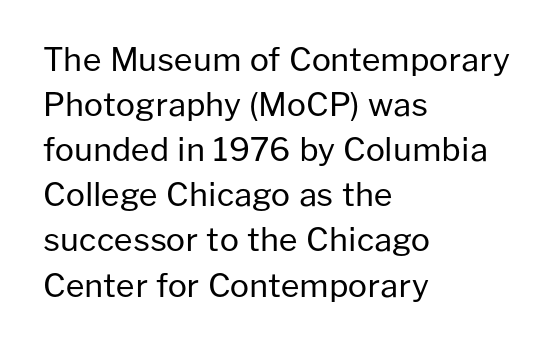
The image shows 32 px regular-weight sans-serif type, upright; set left-aligned, normal line spacing (1.41x), normal letter spacing, not underlined; low stroke contrast and a medium x-height.
